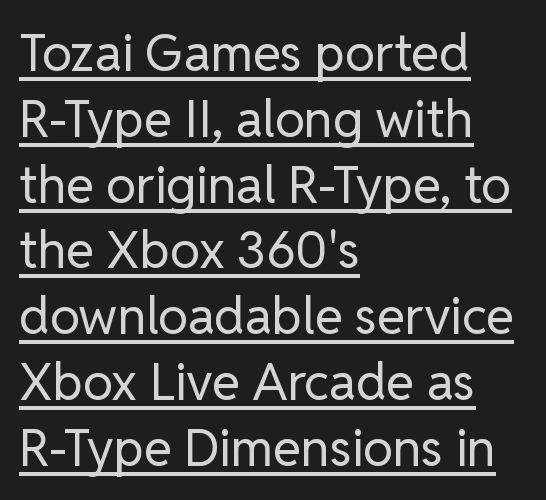
No extra tracking has been applied to these lines. Here the designer chose a conventional face with non-uniform glyph widths. If you measured baseline to baseline, you'd find a middling distance. A roman cut, with each character standing at attention. Emphasis is given by a line drawn under the lettering. A quiet, ordinary-to-light weight characterises the typeface.
